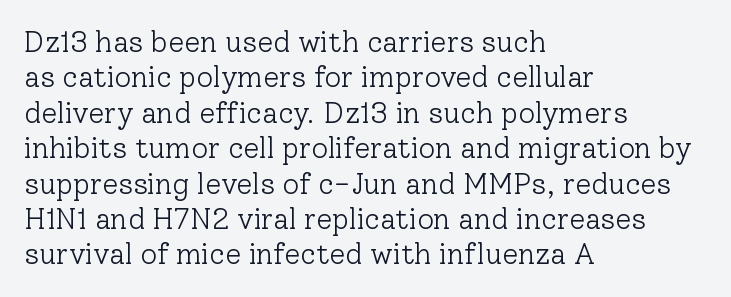
The image shows 29 px light serif type, upright; set left-aligned, line spacing 1.22x, normal letter spacing, not underlined; low stroke contrast and a medium x-height.
